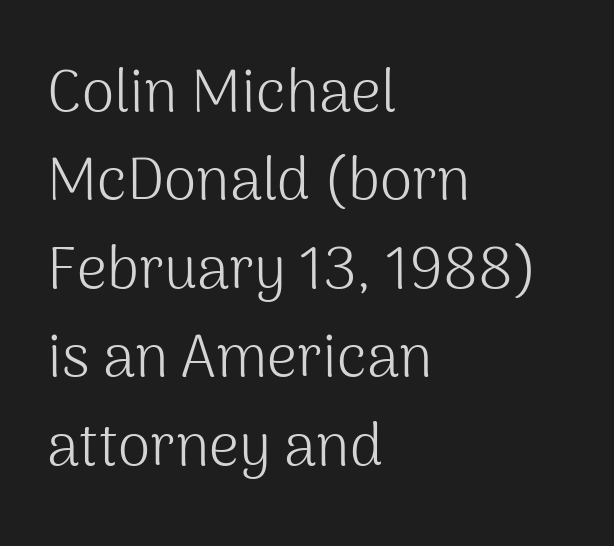
{"serif": "no", "italic": "no", "bold": "no", "weight": "light", "width": "normal", "stroke_contrast": "medium", "x_height": "medium", "monospaced": "no", "underline": "no", "align": "left", "line_spacing": "normal", "line_spacing_ratio": 1.5, "letter_spacing": "normal", "letter_spacing_em": 0.0, "glyph_px": 59}
